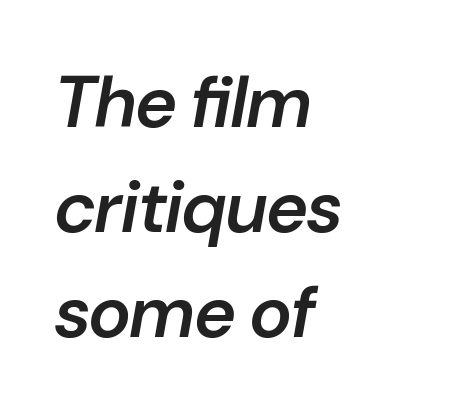
{"italic": "yes", "lean": "right", "slant_degrees": 10, "bold": "semi", "weight": "semibold", "width": "normal", "stroke_contrast": "low", "x_height": "medium", "monospaced": "no", "underline": "no", "align": "left", "line_spacing": "normal", "line_spacing_ratio": 1.46, "letter_spacing": "normal", "letter_spacing_em": 0.0, "glyph_px": 72}
